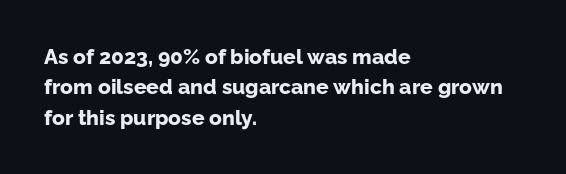
{"italic": "no", "bold": "yes", "underline": "no", "align": "left", "line_spacing": "normal", "line_spacing_ratio": 1.45, "letter_spacing": "normal", "letter_spacing_em": 0.0, "glyph_px": 21}
